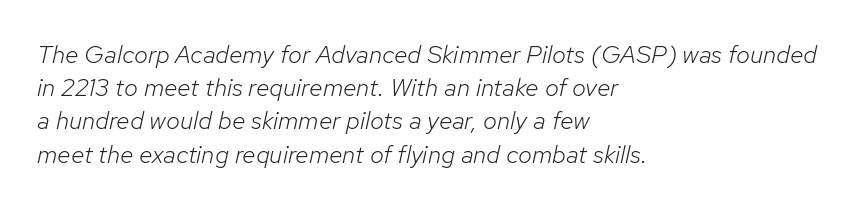
The image shows 25 px text type, italic (leaning right); set left-aligned, normal line spacing (1.33x), normal letter spacing, not underlined.
